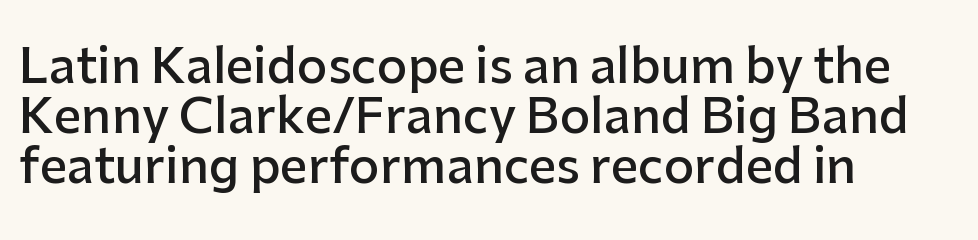
The image shows 48 px semibold sans-serif type, upright; set left-aligned, tight line spacing (1.04x), normal letter spacing, not underlined; low stroke contrast and a medium x-height.
